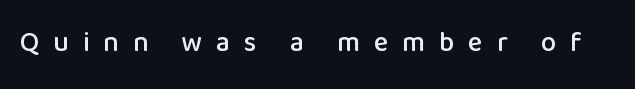
The image shows 28 px sans-serif type, upright; set unusually wide letter spacing (+0.49 em), not underlined; low stroke contrast and a medium x-height.
